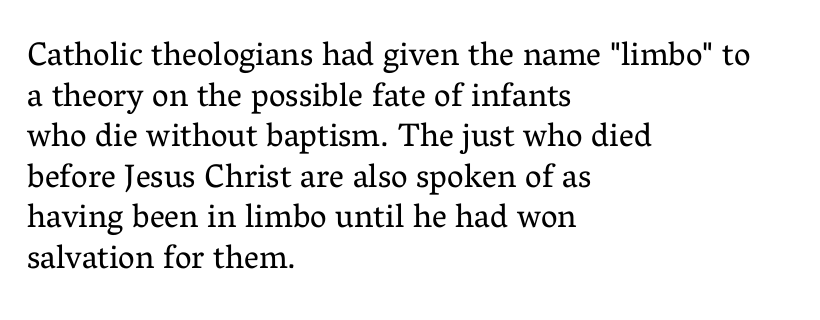
Q: Is the text bold? A: No.
Q: Is the text italic (slanted)? A: No, it is upright.
Q: Is the typeface a serif or a sans-serif typeface? A: Serif.
Q: Is the text underlined? A: No.
Q: How is the paragraph aligned? A: Left-aligned.
Q: Is the spacing between letters normal or unusually wide? A: Normal.
Q: Width (condensed, normal, or wide)? A: Normal.
Q: Stroke contrast? A: Medium.
Q: x-height? A: Medium.
Q: Monospaced? A: No.
